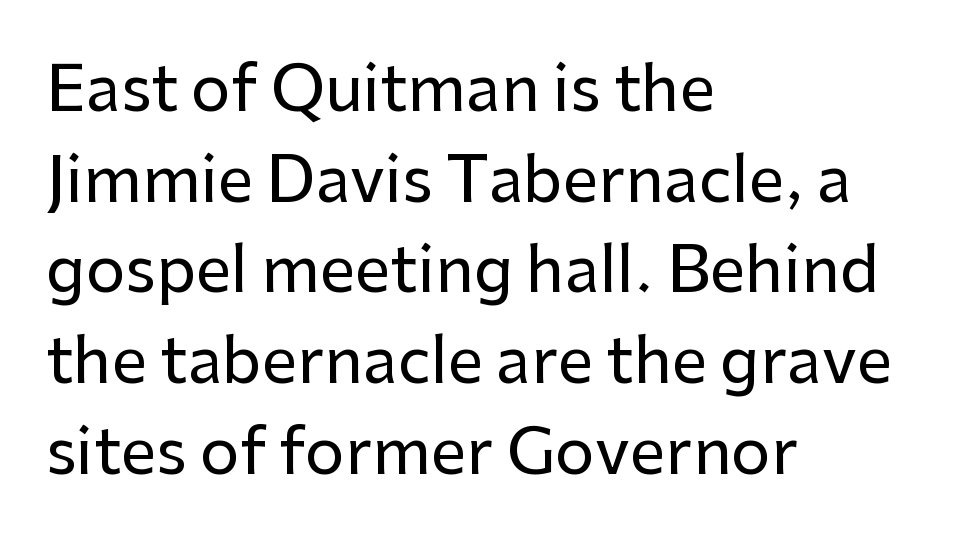
{"serif": "no", "italic": "no", "width": "normal", "stroke_contrast": "low", "x_height": "medium", "monospaced": "no", "underline": "no", "align": "left", "line_spacing": "normal", "line_spacing_ratio": 1.44, "letter_spacing": "normal", "letter_spacing_em": 0.0, "glyph_px": 63}
